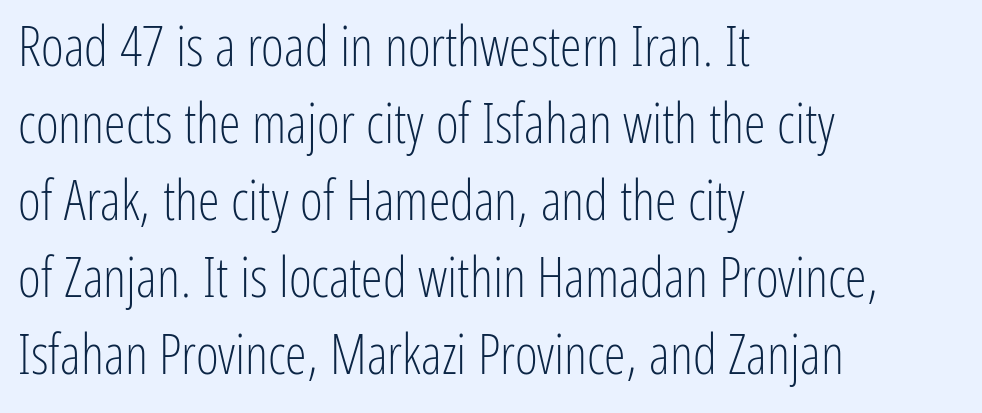
A typesetter would call this zero additional tracking. The letters advance in unequal steps, a hallmark of proportional type. The letters stand straight up with perfectly vertical stems. Ink coverage per letter is moderate at most. This sample uses a sans-serif face.
